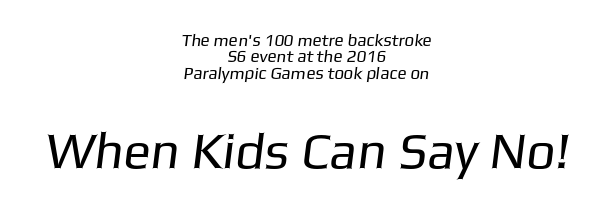
Observe the ordinary spacing: letters are neighbours, not strangers. Serif or sans? Sans — the stroke terminals are bare. The line-height multiplier appears low, near solid setting. Note: smaller setting up top, larger setting below.
